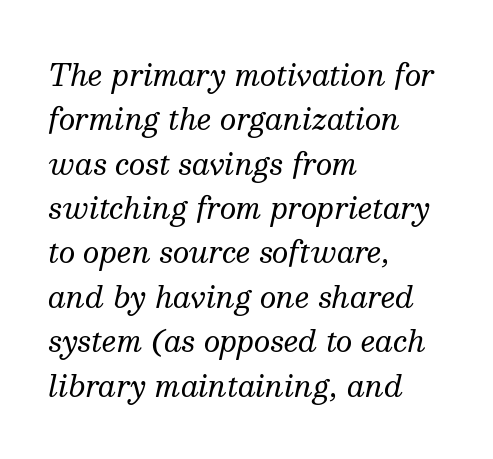
Q: Is the text bold? A: No.
Q: Is the text italic (slanted)? A: Yes, it leans right by about 13 degrees.
Q: Is the typeface a serif or a sans-serif typeface? A: Serif.
Q: Is the text underlined? A: No.
Q: How is the paragraph aligned? A: Left-aligned.
Q: Is the spacing between letters normal or unusually wide? A: Normal.
Q: Is the spacing between lines tight, normal or loose? A: Normal.
Q: Width (condensed, normal, or wide)? A: Normal.
Q: Stroke contrast? A: Medium.
Q: x-height? A: Medium.
Q: Monospaced? A: No.
